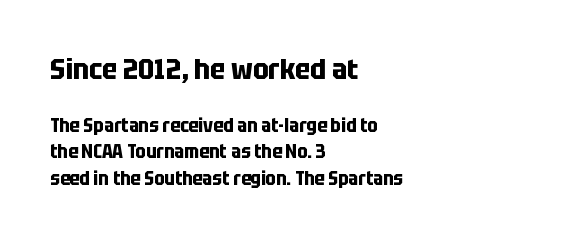
{"serif": "no", "italic": "no", "bold": "yes", "weight": "bold", "width": "condensed", "stroke_contrast": "low", "x_height": "large", "monospaced": "no", "underline": "no", "align": "left", "line_spacing": "normal", "line_spacing_ratio": 1.38, "letter_spacing": "normal", "letter_spacing_em": 0.0, "larger_block": "first", "size_ratio": 1.53, "glyph_px": 29}
